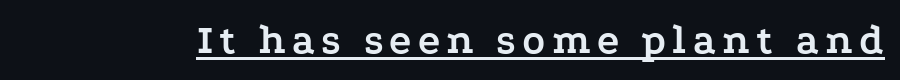
{"serif": "yes", "italic": "no", "bold": "yes", "weight": "semibold", "width": "wide", "stroke_contrast": "low", "x_height": "medium", "monospaced": "no", "underline": "yes", "glyph_px": 42}
